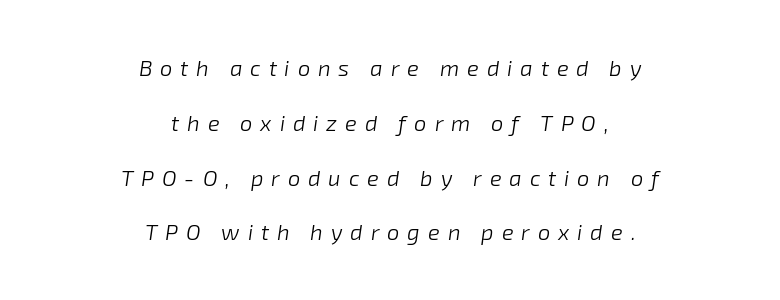
A centered setting, common on invitations and titles, is used for this passage. The face looks like a standard text weight, possibly lighter. Airy leading. A clean baseline with only descenders dipping below it.
